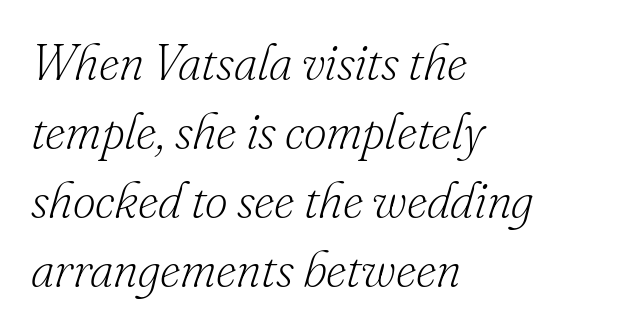
The image shows 50 px light serif type, italic (leaning right); set left-aligned, normal line spacing (1.38x), normal letter spacing, not underlined; low stroke contrast and a small x-height.
